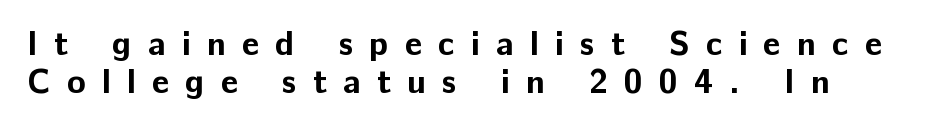
Q: Is the text bold? A: Yes.
Q: Is the text italic (slanted)? A: No, it is upright.
Q: Is the typeface a serif or a sans-serif typeface? A: Sans-serif.
Q: Is the text underlined? A: No.
Q: How is the paragraph aligned? A: Left-aligned.
Q: Is the spacing between letters normal or unusually wide? A: Unusually wide.
Q: Is the spacing between lines tight, normal or loose? A: Tight.
Q: Width (condensed, normal, or wide)? A: Normal.
Q: Stroke contrast? A: Low.
Q: x-height? A: Medium.
Q: Monospaced? A: No.
